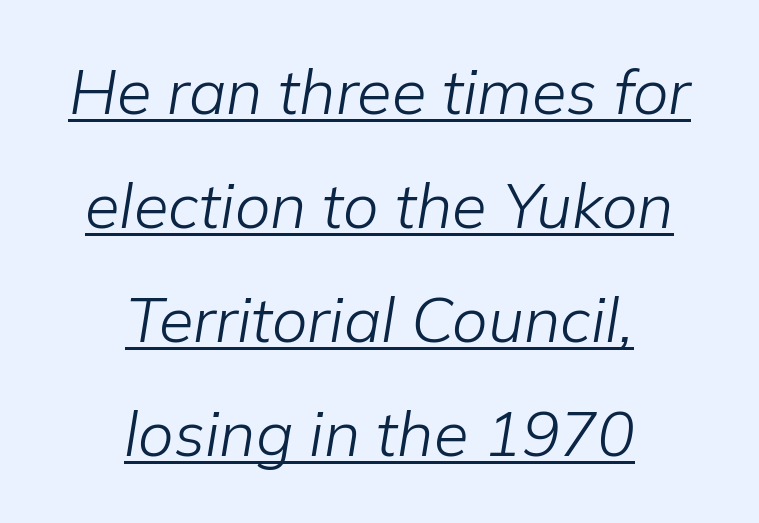
The image shows 63 px light type, italic (leaning right); set centered, line spacing 1.81x, normal letter spacing, underlined; low stroke contrast and a medium x-height.
